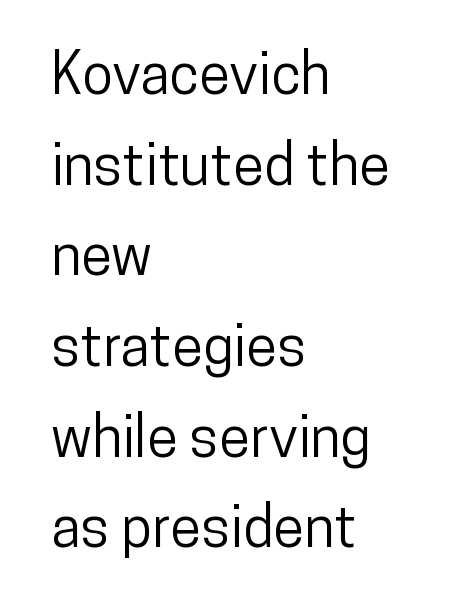
The image shows 57 px condensed sans-serif type, upright; set left-aligned, normal line spacing (1.59x), normal letter spacing, not underlined; low stroke contrast and a medium x-height.
